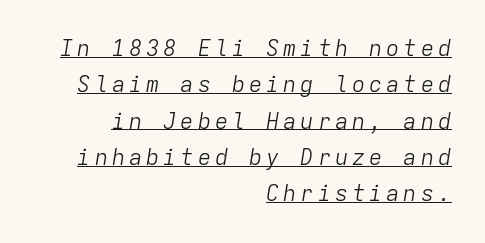
Q: Is the text bold? A: No.
Q: Is the text italic (slanted)? A: Yes, it leans right by about 9 degrees.
Q: Is the text underlined? A: Yes.
Q: How is the paragraph aligned? A: Right-aligned.
Q: Is the spacing between lines tight, normal or loose? A: Normal.
